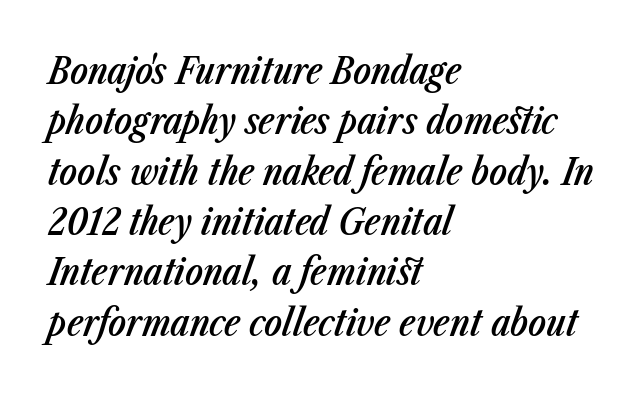
Q: Is the text bold? A: Semi-bold.
Q: Is the text italic (slanted)? A: Yes, it leans right by about 23 degrees.
Q: Is the text underlined? A: No.
Q: How is the paragraph aligned? A: Left-aligned.
Q: Is the spacing between letters normal or unusually wide? A: Normal.
Q: Is the spacing between lines tight, normal or loose? A: Normal.
Q: Width (condensed, normal, or wide)? A: Condensed.
Q: Stroke contrast? A: Low.
Q: x-height? A: Medium.
Q: Monospaced? A: No.
